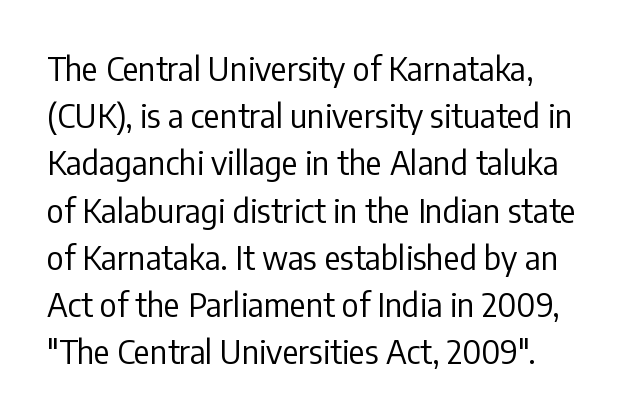
{"serif": "no", "italic": "no", "bold": "no", "weight": "regular", "width": "condensed", "stroke_contrast": "low", "x_height": "medium", "monospaced": "no", "underline": "no", "line_spacing": "normal", "line_spacing_ratio": 1.43, "letter_spacing": "normal", "letter_spacing_em": 0.0, "glyph_px": 33}
